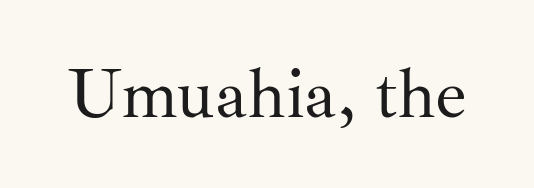
The image shows 71 px regular-weight serif type, upright; set normal letter spacing, not underlined; medium stroke contrast and a small x-height.
